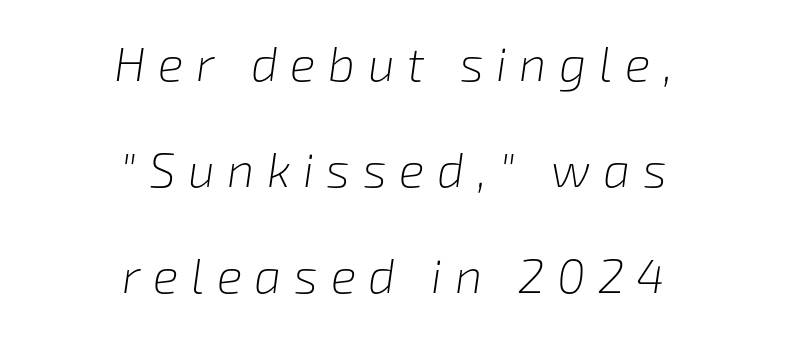
Q: Is the text bold? A: No.
Q: Is the text italic (slanted)? A: Yes, it leans right by about 8 degrees.
Q: Is the text underlined? A: No.
Q: How is the paragraph aligned? A: Centered.
Q: Is the spacing between letters normal or unusually wide? A: Unusually wide.
Q: Is the spacing between lines tight, normal or loose? A: Loose.
Q: Width (condensed, normal, or wide)? A: Normal.
Q: Stroke contrast? A: Low.
Q: x-height? A: Medium.
Q: Monospaced? A: No.
